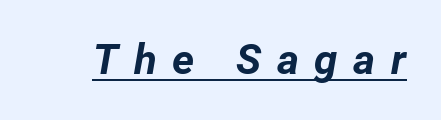
{"italic": "yes", "lean": "right", "slant_degrees": 12, "bold": "yes", "weight": "bold", "width": "normal", "stroke_contrast": "low", "x_height": "medium", "monospaced": "no", "underline": "yes", "letter_spacing": "wide", "letter_spacing_em": 0.37, "glyph_px": 42}
